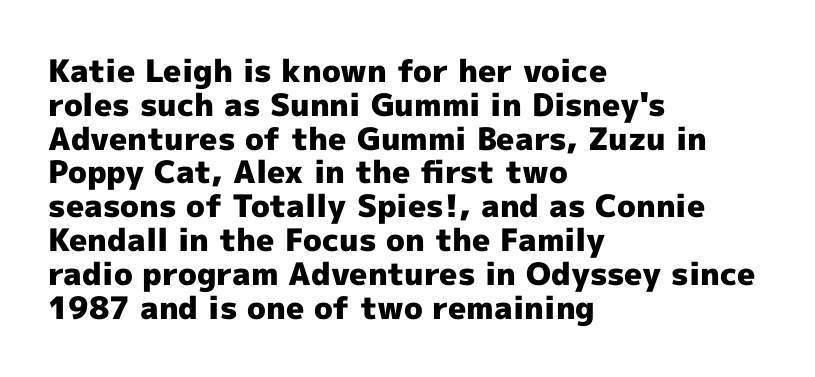
The image shows 31 px heavy sans-serif type, upright; set left-aligned, tight line spacing (1.09x), normal letter spacing, not underlined; a medium x-height.
